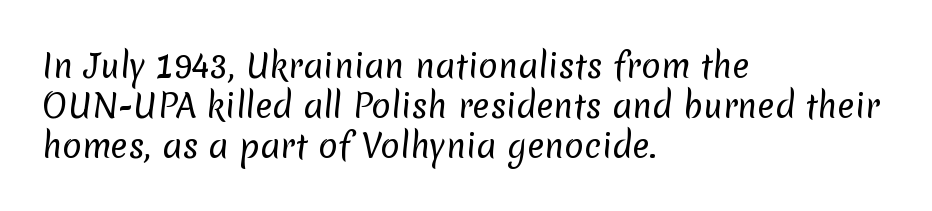
The font family rendered here belongs to the sans-serif group. Beneath every word, the page is bare. Tracking value appears to be zero — textbook default spacing. Reading down the block, your eye returns to a fixed left position each line.
